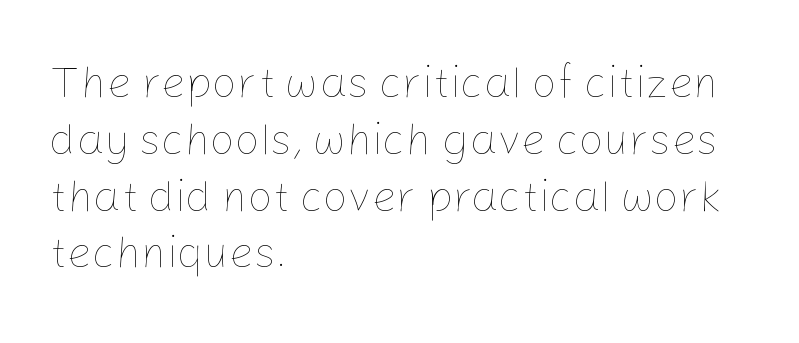
Leading: standard. The rendering uses natural spacing where letterforms have individual widths. Bare-footed words on every line. Every row of glyphs begins at an identical x-position on the left. The type is set solid horizontally, with unmodified tracking. Designer's note — italics off, roman on.
